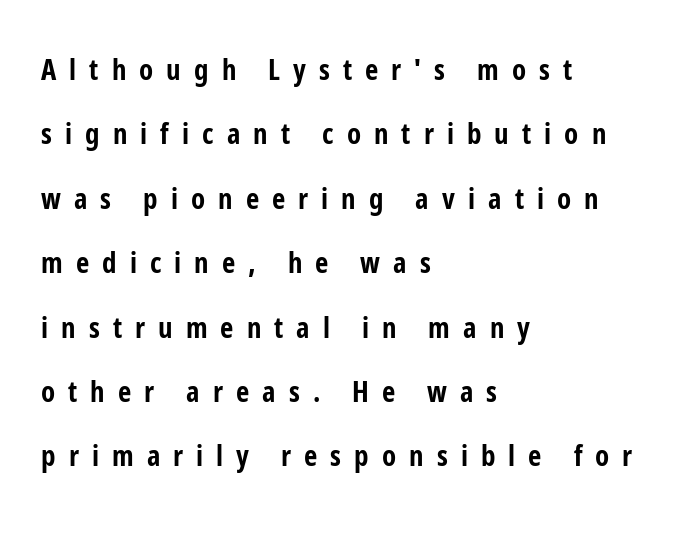
Q: Is the text bold? A: Yes.
Q: Is the text italic (slanted)? A: No, it is upright.
Q: Is the typeface a serif or a sans-serif typeface? A: Sans-serif.
Q: Is the text underlined? A: No.
Q: How is the paragraph aligned? A: Left-aligned.
Q: Is the spacing between letters normal or unusually wide? A: Unusually wide.
Q: Is the spacing between lines tight, normal or loose? A: Loose.
Q: Width (condensed, normal, or wide)? A: Condensed.
Q: Stroke contrast? A: Low.
Q: x-height? A: Medium.
Q: Monospaced? A: No.
